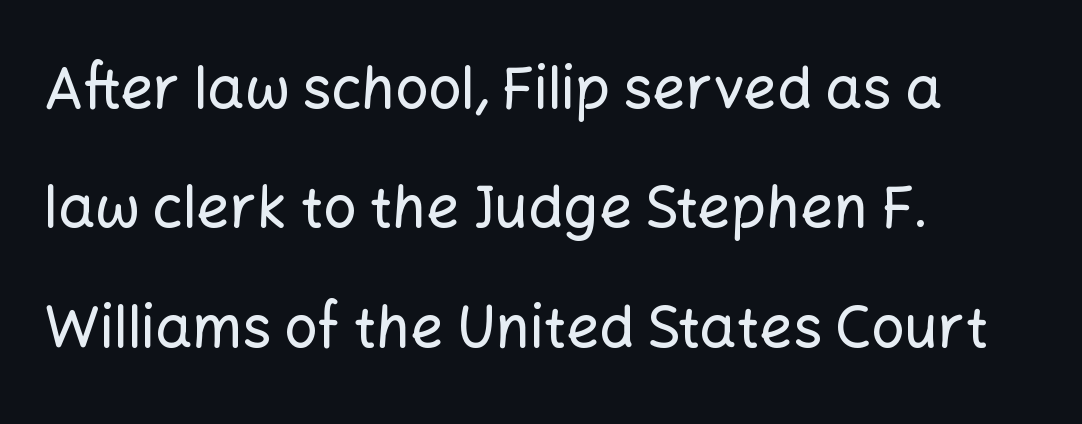
{"serif": "no", "italic": "no", "width": "normal", "stroke_contrast": "low", "x_height": "medium", "monospaced": "no", "underline": "no", "align": "left", "line_spacing": "loose", "line_spacing_ratio": 2.06, "letter_spacing": "normal", "letter_spacing_em": 0.0, "glyph_px": 58}
